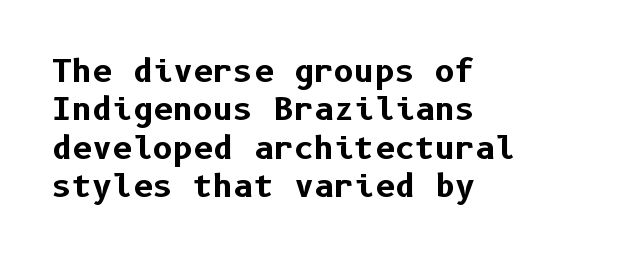
{"serif": "no", "italic": "no", "bold": "yes", "weight": "bold", "width": "normal", "stroke_contrast": "low", "x_height": "medium", "underline": "no", "align": "left", "line_spacing_ratio": 1.24, "letter_spacing": "normal", "letter_spacing_em": 0.0, "glyph_px": 31}
